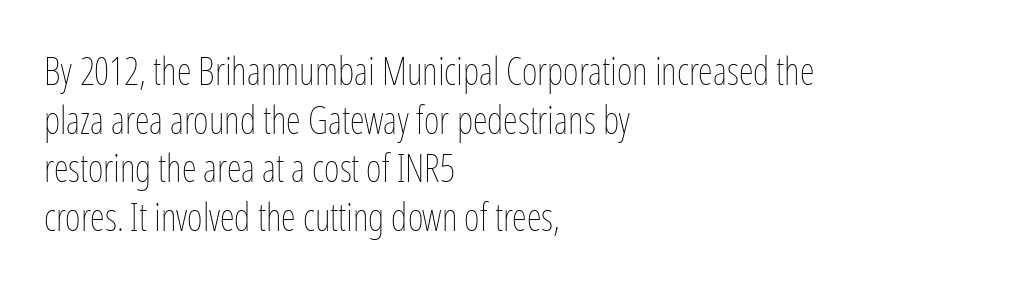
Q: Is the text bold? A: No.
Q: Is the text italic (slanted)? A: No, it is upright.
Q: Is the text underlined? A: No.
Q: How is the paragraph aligned? A: Left-aligned.
Q: Is the spacing between letters normal or unusually wide? A: Normal.
Q: Is the spacing between lines tight, normal or loose? A: Normal.
Q: Width (condensed, normal, or wide)? A: Condensed.
Q: Stroke contrast? A: Low.
Q: x-height? A: Medium.
Q: Monospaced? A: No.
